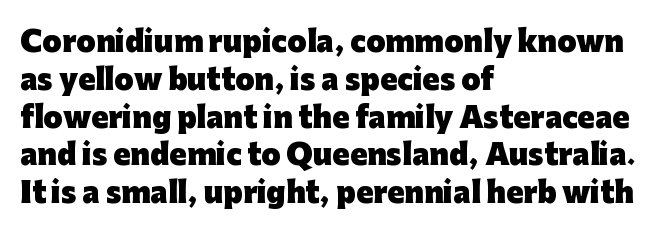
{"serif": "no", "italic": "no", "bold": "yes", "weight": "heavy", "width": "normal", "stroke_contrast": "low", "x_height": "medium", "monospaced": "no", "underline": "no", "align": "left", "line_spacing": "normal", "line_spacing_ratio": 1.35, "letter_spacing": "normal", "letter_spacing_em": 0.0, "glyph_px": 28}
